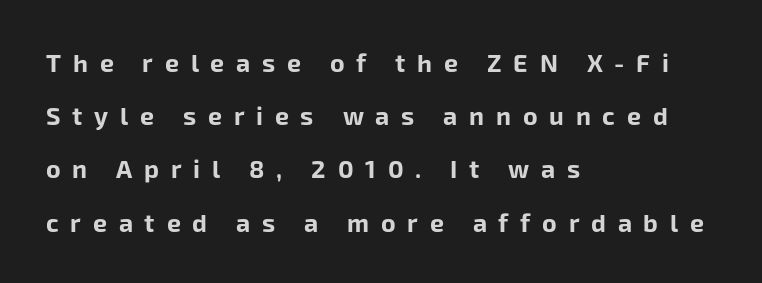
{"italic": "no", "bold": "yes", "underline": "no", "align": "left", "line_spacing": "loose", "line_spacing_ratio": 2.13, "letter_spacing": "wide", "letter_spacing_em": 0.47, "glyph_px": 25}
